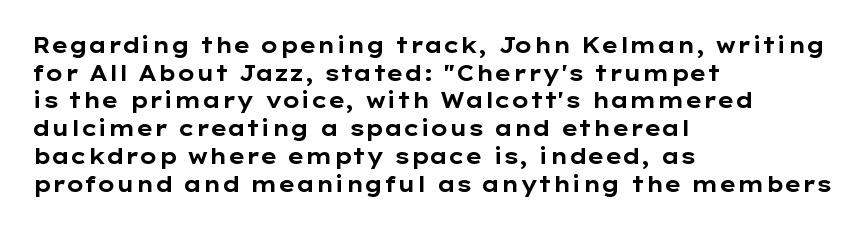
The image shows 21 px bold type, upright; set left-aligned, normal line spacing (1.32x), normal letter spacing, not underlined.
